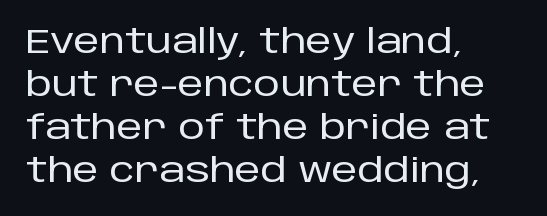
Q: Is the text italic (slanted)? A: No, it is upright.
Q: Is the typeface a serif or a sans-serif typeface? A: Sans-serif.
Q: Is the text underlined? A: No.
Q: How is the paragraph aligned? A: Left-aligned.
Q: Is the spacing between letters normal or unusually wide? A: Normal.
Q: Is the spacing between lines tight, normal or loose? A: Normal.
Q: Width (condensed, normal, or wide)? A: Normal.
Q: Stroke contrast? A: Low.
Q: x-height? A: Large.
Q: Monospaced? A: No.
